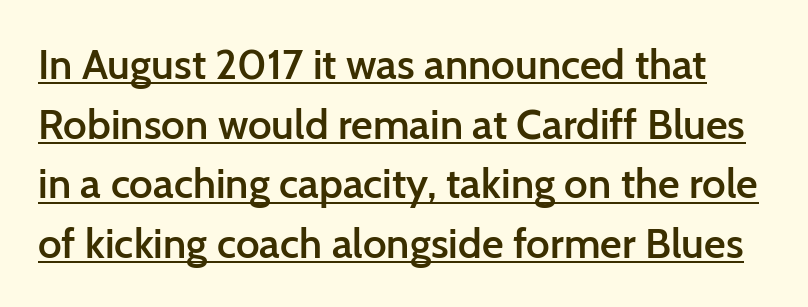
Leading matches the norm, producing a regular column. Notice how the stems are strictly vertical — no italics here. You can tell from the bare stems that sans-serif type was used. The passage shown is typed in a proportional face where columns would drift.
